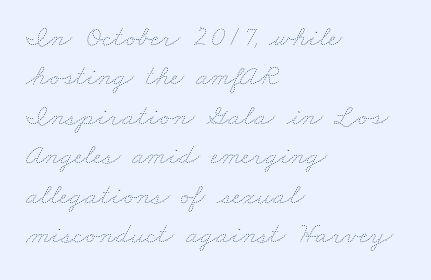
Q: Is the text bold? A: No.
Q: Is the text underlined? A: No.
Q: How is the paragraph aligned? A: Left-aligned.
Q: Is the spacing between letters normal or unusually wide? A: Normal.
Q: Is the spacing between lines tight, normal or loose? A: Normal.
Q: Width (condensed, normal, or wide)? A: Wide.
Q: Stroke contrast? A: Low.
Q: x-height? A: Small.
Q: Monospaced? A: No.
